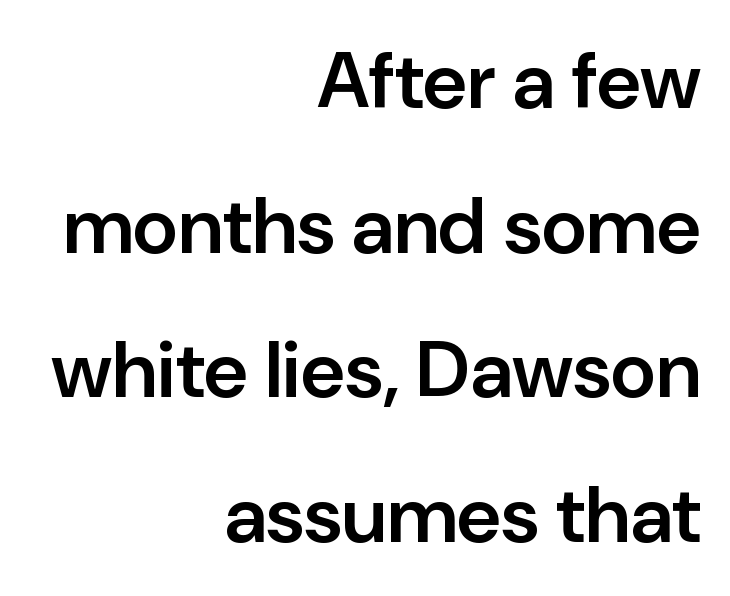
{"serif": "no", "italic": "no", "bold": "semi", "weight": "semibold", "width": "normal", "stroke_contrast": "low", "x_height": "medium", "monospaced": "no", "underline": "no", "align": "right", "line_spacing_ratio": 1.83, "letter_spacing": "normal", "letter_spacing_em": 0.0, "glyph_px": 79}
